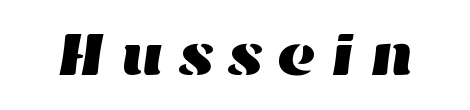
{"width": "wide", "stroke_contrast": "high", "x_height": "medium", "monospaced": "no", "underline": "no", "letter_spacing": "wide", "letter_spacing_em": 0.22, "glyph_px": 61}
